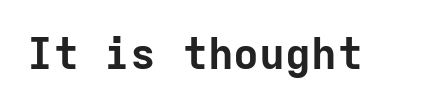
Q: Is the text bold? A: Yes.
Q: Is the text italic (slanted)? A: No, it is upright.
Q: Is the typeface a serif or a sans-serif typeface? A: Sans-serif.
Q: Is the text underlined? A: No.
Q: Is the spacing between letters normal or unusually wide? A: Normal.
Q: Width (condensed, normal, or wide)? A: Normal.
Q: Stroke contrast? A: Low.
Q: x-height? A: Medium.
Q: Monospaced? A: Yes.
